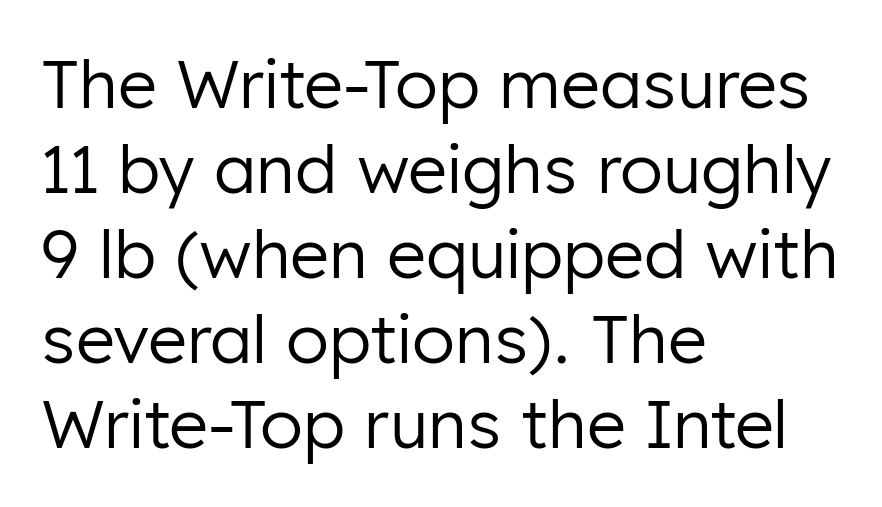
The image shows 67 px regular-weight sans-serif type, upright; set left-aligned, normal line spacing (1.27x), normal letter spacing, not underlined; low stroke contrast and a medium x-height.
